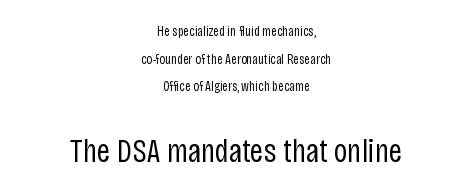
Q: Is the text bold? A: No.
Q: Is the text italic (slanted)? A: No, it is upright.
Q: Is the typeface a serif or a sans-serif typeface? A: Sans-serif.
Q: Is the text underlined? A: No.
Q: How is the paragraph aligned? A: Centered.
Q: Is the spacing between letters normal or unusually wide? A: Normal.
Q: Is the spacing between lines tight, normal or loose? A: Loose.
Q: Which block of text is set in a larger size, the first (top) or the second (bottom)? A: The second (bottom) one.
Q: Width (condensed, normal, or wide)? A: Condensed.
Q: Stroke contrast? A: Low.
Q: x-height? A: Large.
Q: Monospaced? A: No.
